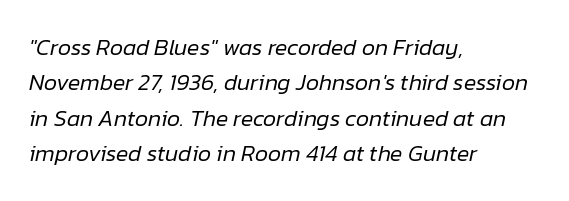
Q: Is the text bold? A: No.
Q: Is the text italic (slanted)? A: Yes, it leans right by about 12 degrees.
Q: Is the text underlined? A: No.
Q: How is the paragraph aligned? A: Left-aligned.
Q: Is the spacing between letters normal or unusually wide? A: Normal.
Q: Is the spacing between lines tight, normal or loose? A: Normal.
